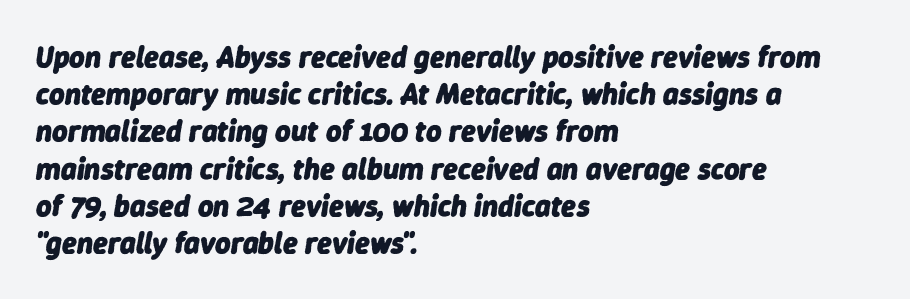
Q: Is the text bold? A: Yes.
Q: Is the text italic (slanted)? A: Yes, it leans right by about 9 degrees.
Q: Is the text underlined? A: No.
Q: How is the paragraph aligned? A: Left-aligned.
Q: Is the spacing between letters normal or unusually wide? A: Normal.
Q: Width (condensed, normal, or wide)? A: Normal.
Q: Stroke contrast? A: Low.
Q: x-height? A: Medium.
Q: Monospaced? A: No.
